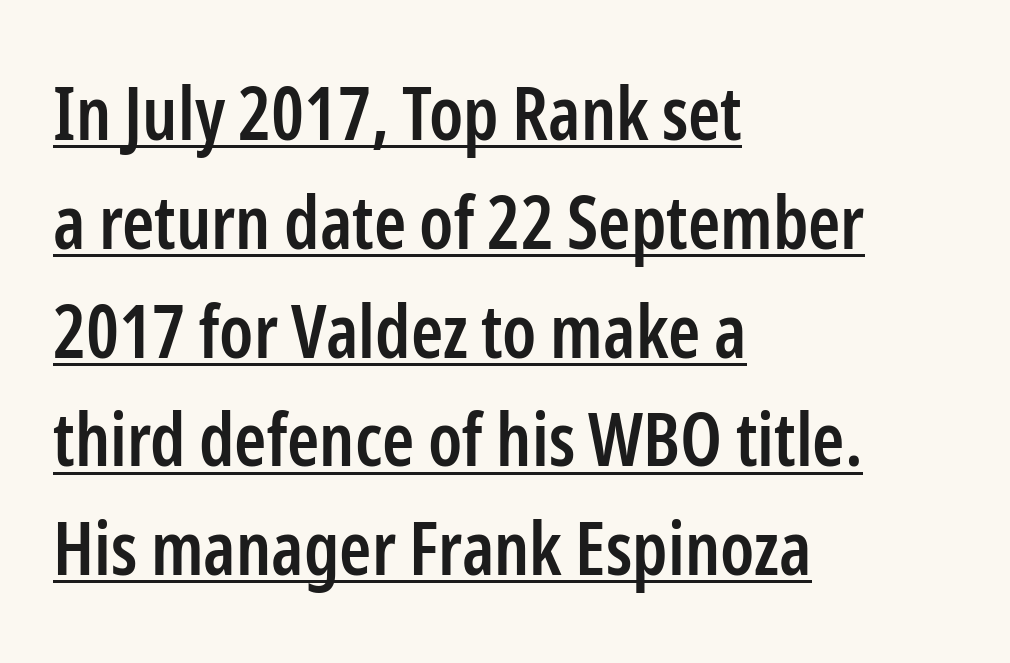
The image shows 73 px semibold, condensed sans-serif type, upright; set left-aligned, normal line spacing (1.49x), normal letter spacing, underlined; low stroke contrast and a medium x-height.
